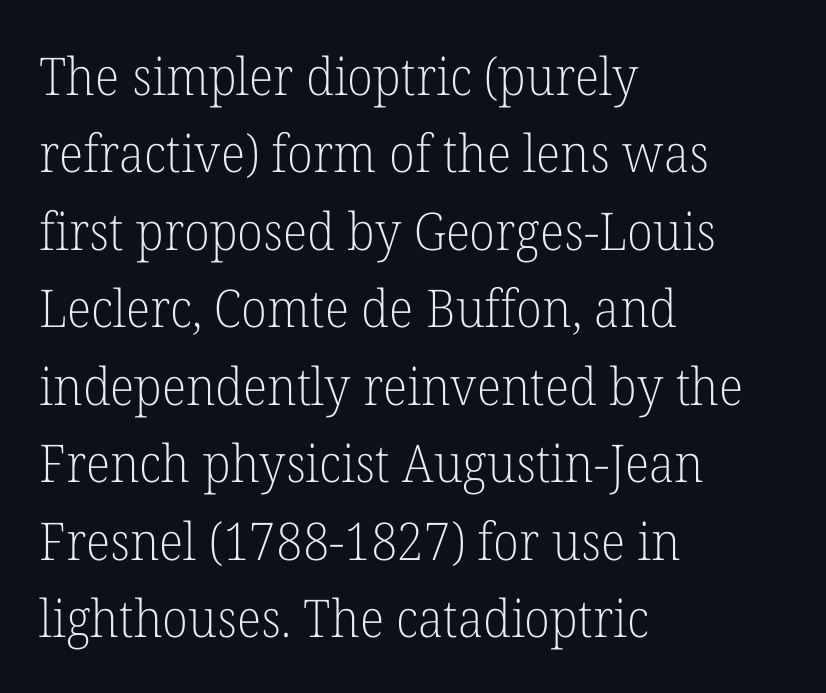
The image shows 52 px light serif type, upright; set left-aligned, normal line spacing (1.49x), normal letter spacing, not underlined; low stroke contrast and a medium x-height.
